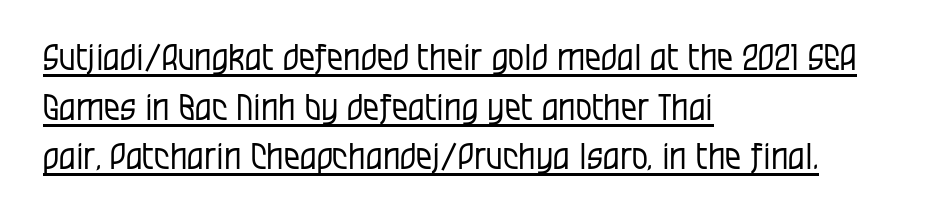
{"serif": "no", "italic": "no", "bold": "no", "weight": "regular", "width": "condensed", "stroke_contrast": "low", "x_height": "large", "monospaced": "no", "underline": "yes", "align": "left", "line_spacing": "normal", "line_spacing_ratio": 1.38, "letter_spacing": "normal", "letter_spacing_em": 0.0, "glyph_px": 36}
